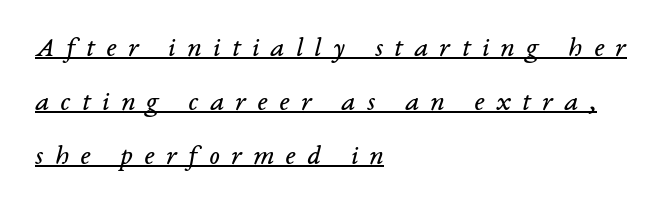
The image shows 28 px regular-weight serif type, italic (leaning right); set left-aligned, loose line spacing (1.93x), unusually wide letter spacing (+0.41 em), underlined; low stroke contrast and a medium x-height.
